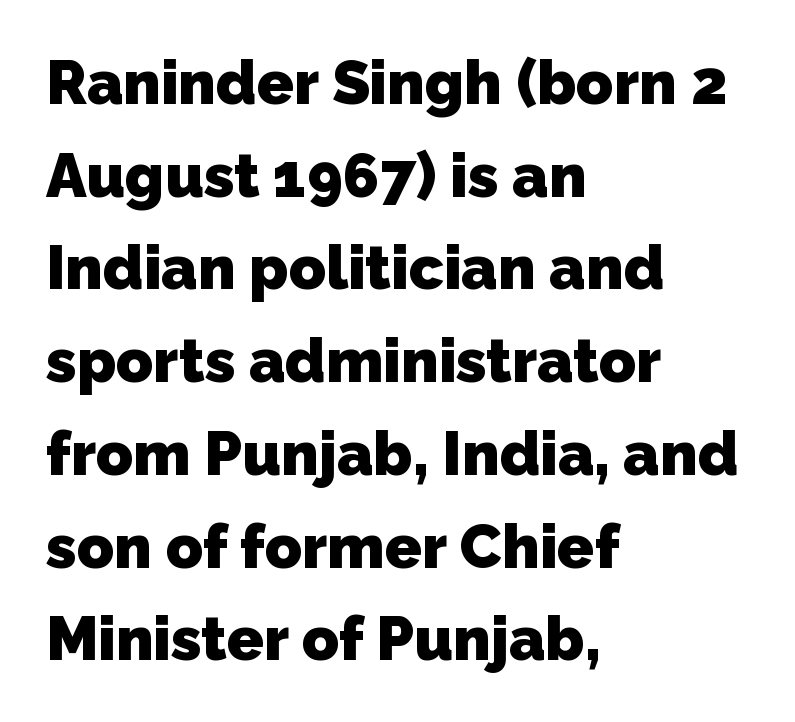
The image shows 61 px heavy sans-serif type; set left-aligned, normal line spacing (1.52x), normal letter spacing, not underlined; low stroke contrast and a medium x-height.
